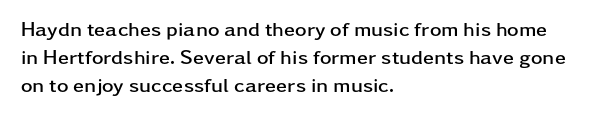
The image shows 20 px bold type, upright; set left-aligned, normal line spacing (1.4x), normal letter spacing, not underlined.
